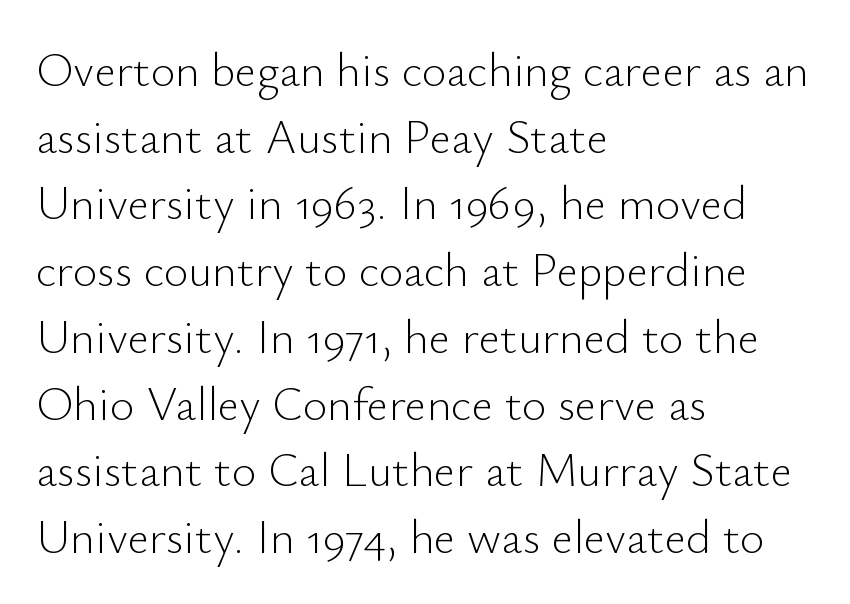
The image shows 47 px light sans-serif type, upright; set left-aligned, normal line spacing (1.42x), normal letter spacing, not underlined; low stroke contrast and a small x-height.
